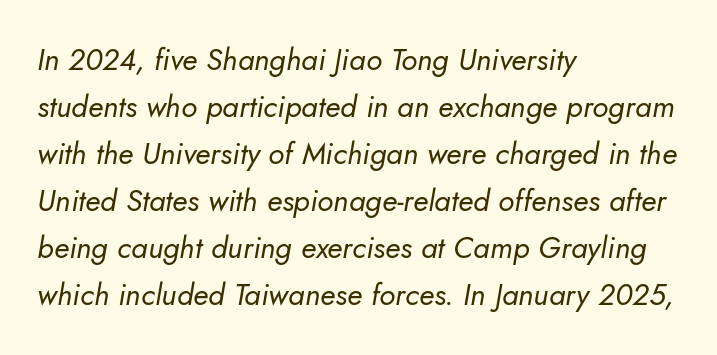
The image shows 30 px regular-weight type, italic (leaning right); set left-aligned, normal line spacing (1.57x), normal letter spacing, not underlined; low stroke contrast and a small x-height.
